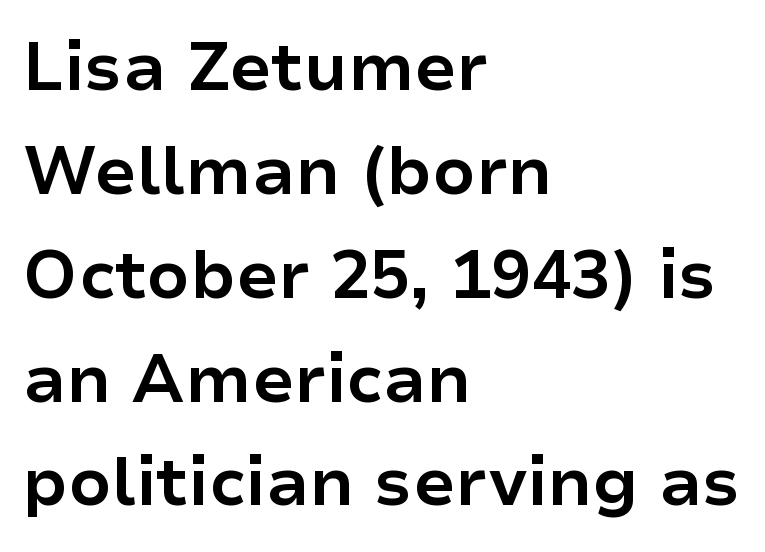
{"serif": "no", "italic": "no", "bold": "yes", "weight": "bold", "width": "normal", "stroke_contrast": "low", "x_height": "medium", "monospaced": "no", "underline": "no", "align": "left", "line_spacing": "normal", "line_spacing_ratio": 1.55, "letter_spacing": "normal", "letter_spacing_em": 0.0, "glyph_px": 67}
